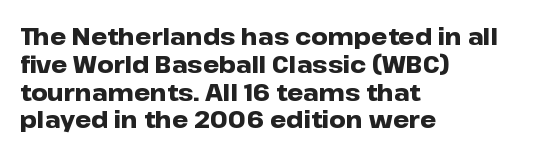
{"italic": "no", "bold": "yes", "underline": "no", "align": "left", "line_spacing_ratio": 1.21, "letter_spacing": "normal", "letter_spacing_em": 0.0, "glyph_px": 23}
